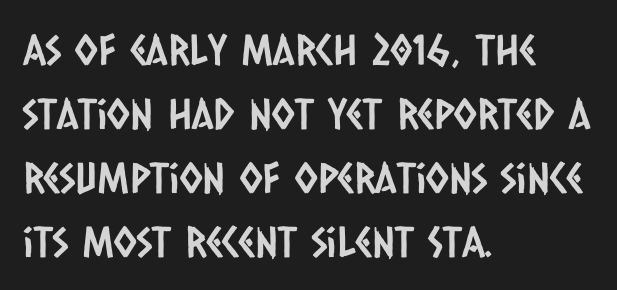
Q: Is the typeface a serif or a sans-serif typeface? A: Sans-serif.
Q: Is the text underlined? A: No.
Q: How is the paragraph aligned? A: Left-aligned.
Q: Is the spacing between letters normal or unusually wide? A: Normal.
Q: Is the spacing between lines tight, normal or loose? A: Normal.
Q: Width (condensed, normal, or wide)? A: Condensed.
Q: Stroke contrast? A: Low.
Q: x-height? A: Large.
Q: Monospaced? A: No.
